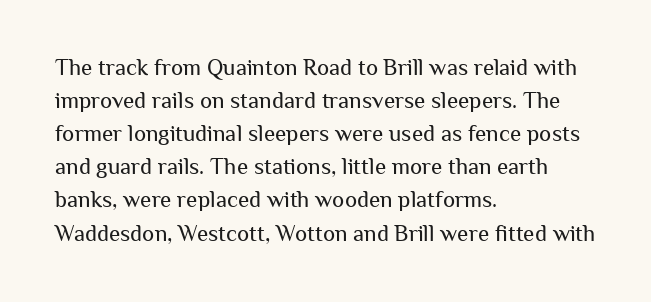
The image shows 23 px text type, upright; set left-aligned, normal line spacing (1.44x), normal letter spacing, not underlined.
